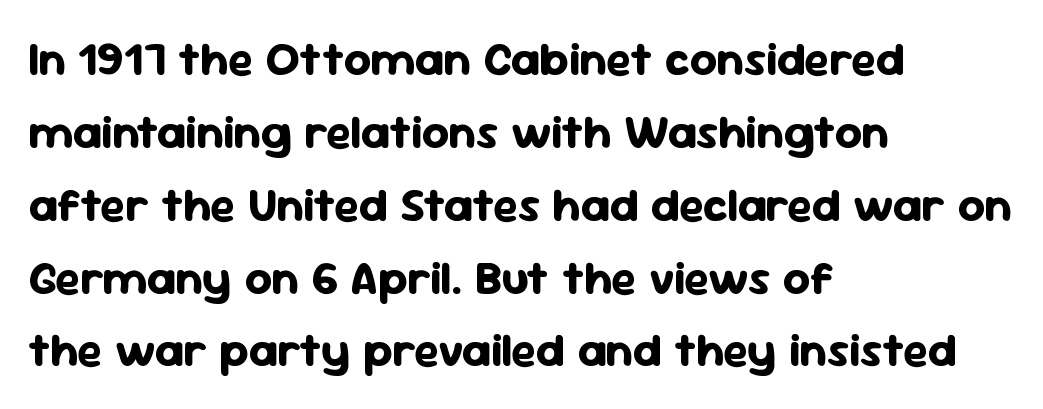
{"serif": "no", "italic": "no", "bold": "yes", "weight": "bold", "width": "normal", "stroke_contrast": "low", "x_height": "medium", "monospaced": "no", "underline": "no", "align": "left", "line_spacing": "normal", "line_spacing_ratio": 1.55, "letter_spacing": "normal", "letter_spacing_em": 0.0, "glyph_px": 47}
